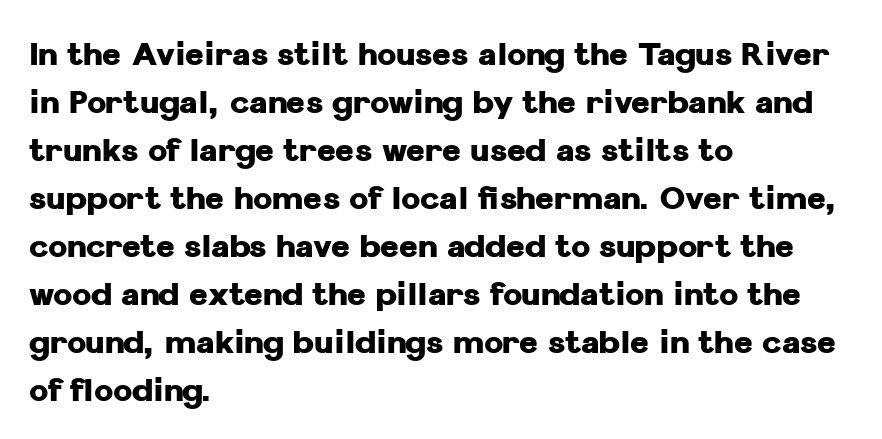
{"serif": "no", "italic": "no", "bold": "yes", "weight": "heavy", "width": "normal", "stroke_contrast": "low", "x_height": "medium", "monospaced": "no", "underline": "no", "align": "left", "line_spacing": "normal", "line_spacing_ratio": 1.5, "letter_spacing": "normal", "letter_spacing_em": 0.0, "glyph_px": 32}
